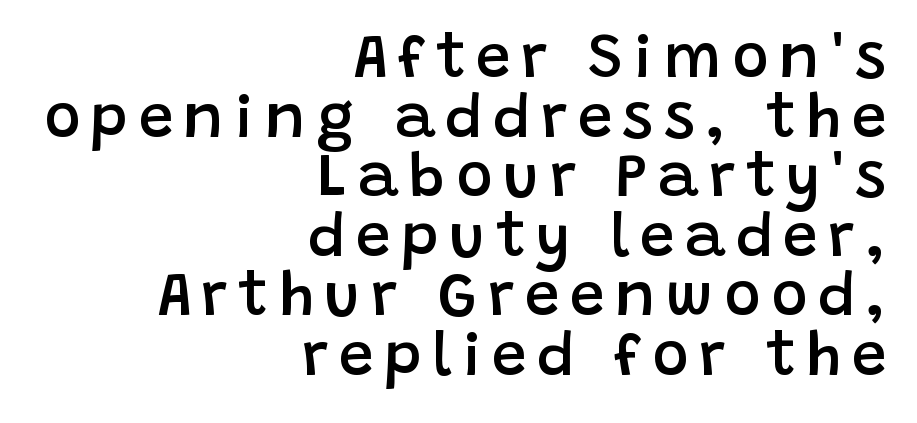
Think of a printed novel: that variable character pitch is what you see here. Teacher's note: observe the even right margin — that is flush-right alignment. Each glyph is drawn with semibold strokes, heavier than normal yet not fully bold. The typography opts for an upright posture over an oblique one. Anything drawn beneath the words? Only blank space.
